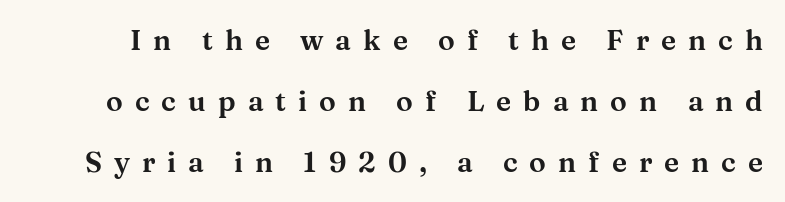
These lines have a slow, spaced-out rhythm from letter to letter. Quick note: interline space is abundant. Check the space under the baseline: it is left empty. Is there any slant? The stems are plumb. Spacing verdict: proportional, widths tailored to each character. Does the type have serifs? Yes, each stem ends in a small foot.
